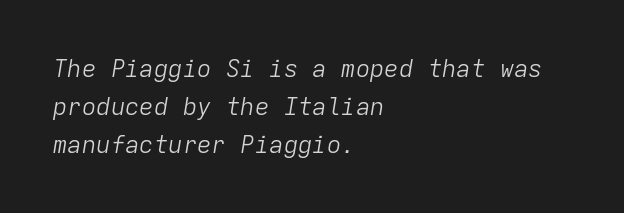
Q: Is the text bold? A: No.
Q: Is the text italic (slanted)? A: Yes, it leans right by about 9 degrees.
Q: Is the text underlined? A: No.
Q: How is the paragraph aligned? A: Left-aligned.
Q: Is the spacing between letters normal or unusually wide? A: Normal.
Q: Is the spacing between lines tight, normal or loose? A: Normal.
